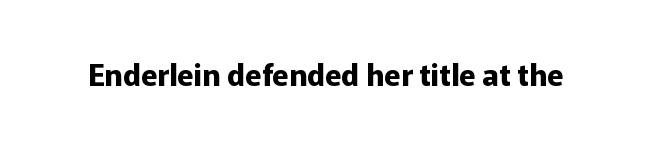
The image shows 30 px bold sans-serif type, upright; set normal letter spacing, not underlined; low stroke contrast and a medium x-height.
